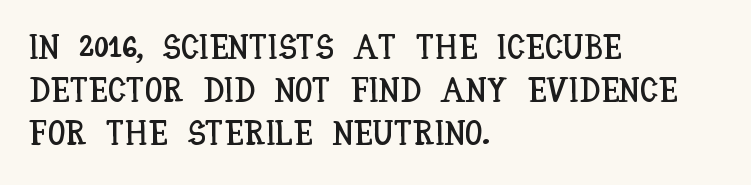
Q: Is the text italic (slanted)? A: No, it is upright.
Q: Is the text underlined? A: No.
Q: How is the paragraph aligned? A: Left-aligned.
Q: Is the spacing between letters normal or unusually wide? A: Normal.
Q: Width (condensed, normal, or wide)? A: Condensed.
Q: Stroke contrast? A: Low.
Q: x-height? A: Large.
Q: Monospaced? A: No.
